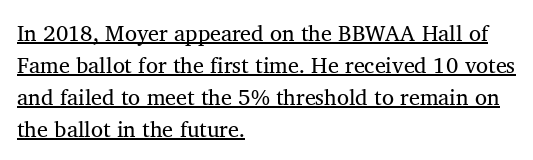
Q: Is the text underlined? A: Yes.
Q: How is the paragraph aligned? A: Left-aligned.
Q: Is the spacing between letters normal or unusually wide? A: Normal.
Q: Is the spacing between lines tight, normal or loose? A: Normal.
